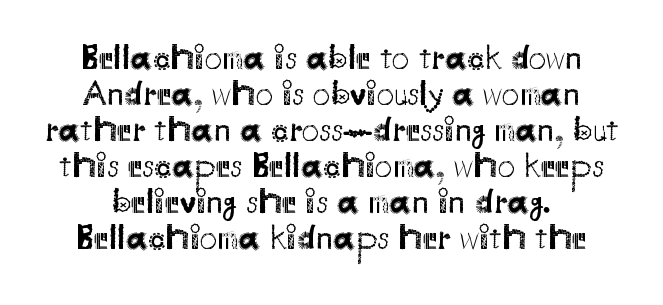
Q: Is the text bold? A: No.
Q: Is the text italic (slanted)? A: No, it is upright.
Q: Is the typeface a serif or a sans-serif typeface? A: Sans-serif.
Q: Is the text underlined? A: No.
Q: How is the paragraph aligned? A: Centered.
Q: Is the spacing between letters normal or unusually wide? A: Normal.
Q: Is the spacing between lines tight, normal or loose? A: Tight.
Q: Width (condensed, normal, or wide)? A: Normal.
Q: Stroke contrast? A: Medium.
Q: x-height? A: Small.
Q: Monospaced? A: No.
